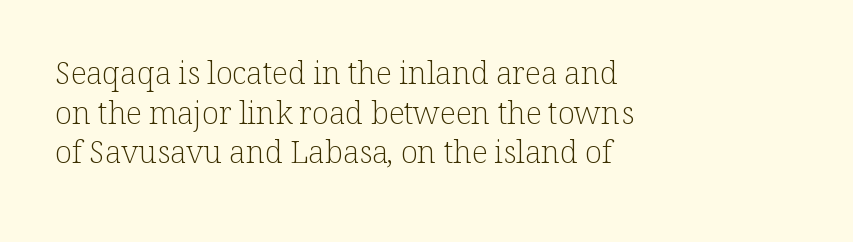
Q: Is the text bold? A: No.
Q: Is the text italic (slanted)? A: No, it is upright.
Q: Is the typeface a serif or a sans-serif typeface? A: Serif.
Q: Is the text underlined? A: No.
Q: How is the paragraph aligned? A: Left-aligned.
Q: Is the spacing between letters normal or unusually wide? A: Normal.
Q: Is the spacing between lines tight, normal or loose? A: Normal.
Q: Width (condensed, normal, or wide)? A: Normal.
Q: Stroke contrast? A: Low.
Q: x-height? A: Medium.
Q: Monospaced? A: No.
